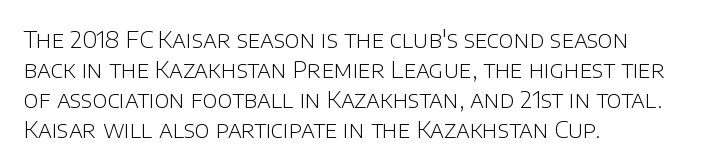
{"italic": "no", "bold": "no", "underline": "no", "align": "left", "line_spacing": "normal", "line_spacing_ratio": 1.3, "letter_spacing": "normal", "letter_spacing_em": 0.0, "glyph_px": 23}
